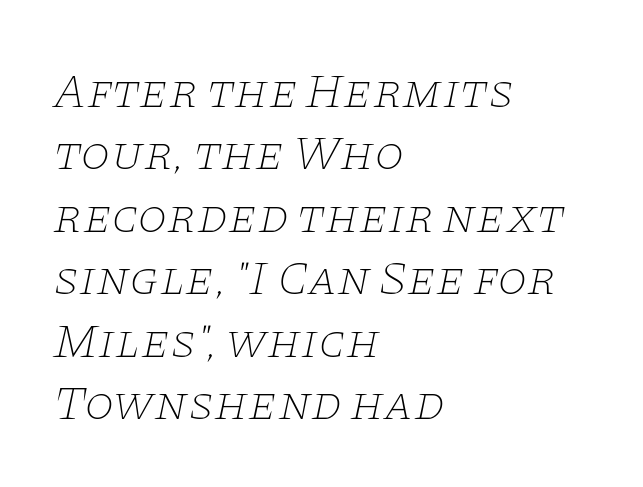
Lines of text with bare space underneath. Yep, those are serifs on the letters. This sample has the flowing, uneven cadence of proportional lettering. Leftover space on each line is placed entirely after the last word. The rows are spaced the way most documents space them. When letters slant like this, we call the style italic.
